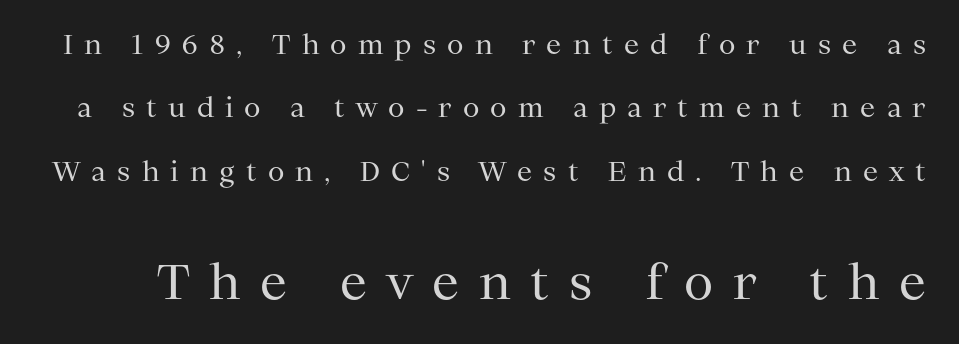
This block would shrink considerably if given ordinary leading; it's expanded now. Stems and bowls with no extra thickness — not bold. Note the varied advance widths — an 'i' is clearly narrower than an 'm'. Unmarked baselines from the first word to the last. The tracking jumps out immediately: characters are airy and widely separated.
